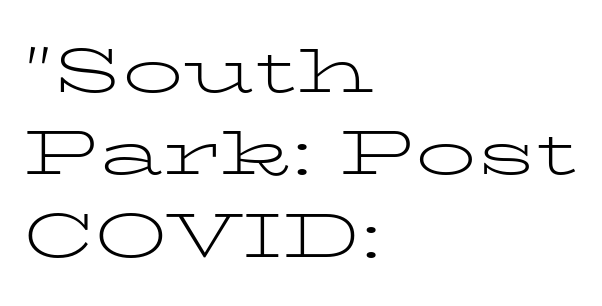
{"serif": "yes", "italic": "no", "bold": "no", "weight": "light", "width": "wide", "stroke_contrast": "low", "x_height": "medium", "monospaced": "no", "underline": "no", "align": "left", "line_spacing": "normal", "line_spacing_ratio": 1.35, "letter_spacing": "normal", "letter_spacing_em": 0.0, "glyph_px": 61}
